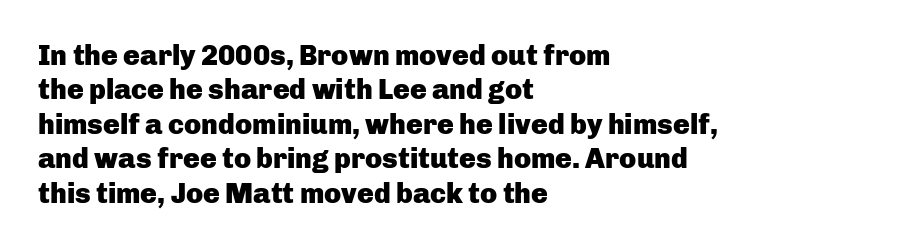
Anything drawn beneath the words? Only blank space. Words appear dense and cohesive because spacing is normal. Regarding serifs, this sample does without them. Line starts are locked; line ends wander.
